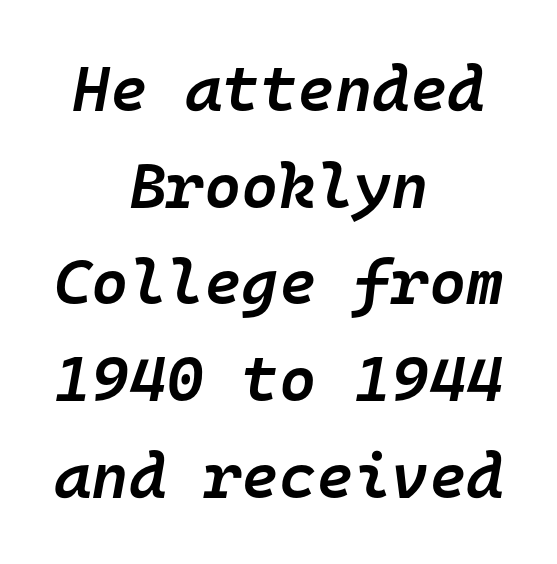
The image shows 64 px semibold type, italic (leaning right), monospaced; set centered, normal line spacing (1.51x), normal letter spacing, not underlined; low stroke contrast and a medium x-height.
